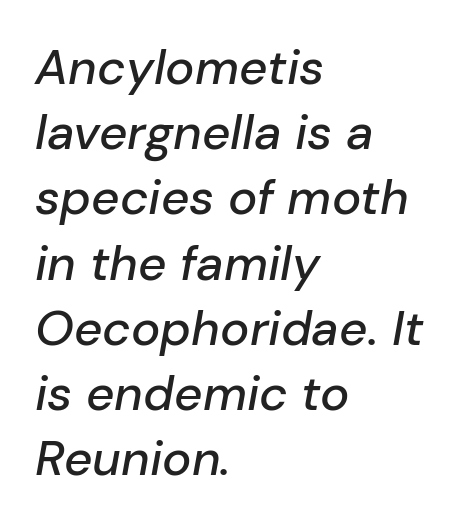
The image shows 49 px text type, italic (leaning right); set left-aligned, normal line spacing (1.33x), normal letter spacing, not underlined; low stroke contrast and a medium x-height.
